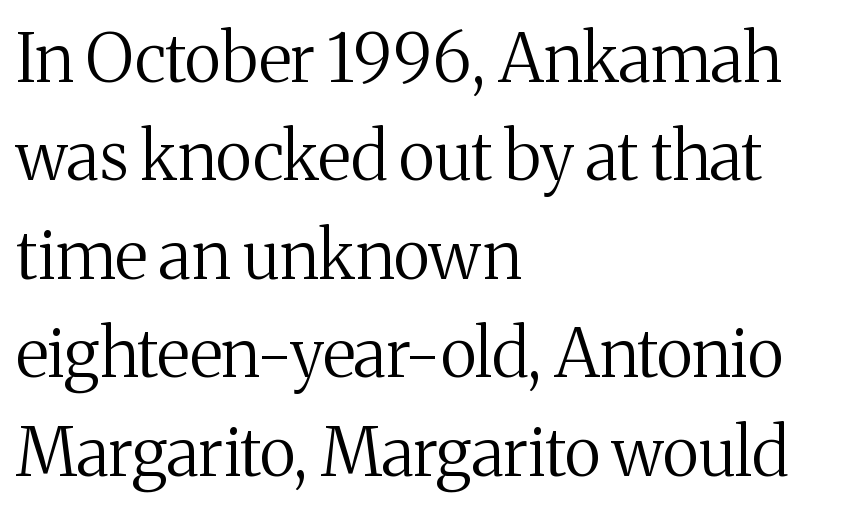
{"serif": "yes", "italic": "no", "bold": "no", "weight": "regular", "width": "normal", "stroke_contrast": "medium", "x_height": "medium", "monospaced": "no", "underline": "no", "align": "left", "line_spacing": "normal", "line_spacing_ratio": 1.47, "letter_spacing": "normal", "letter_spacing_em": 0.0, "glyph_px": 67}
